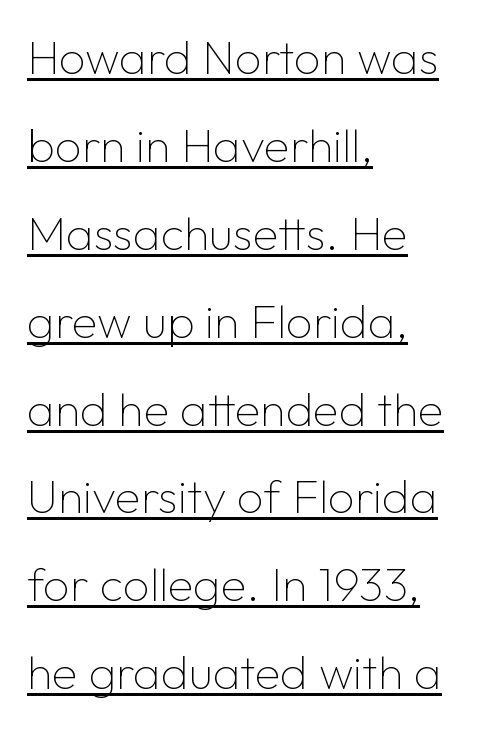
The image shows 47 px thin sans-serif type, upright; set left-aligned, line spacing 1.87x, normal letter spacing, underlined; low stroke contrast and a medium x-height.
